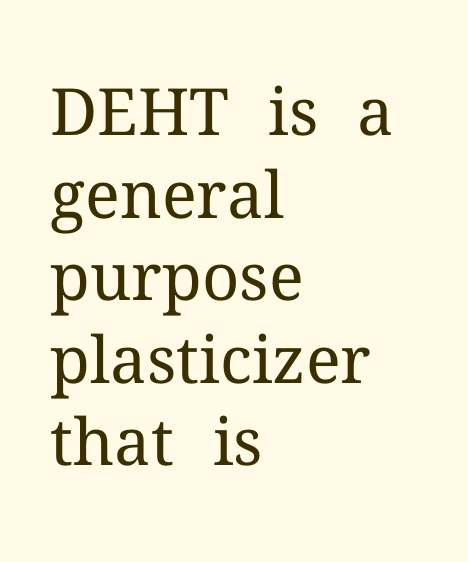
Q: Is the text bold? A: No.
Q: Is the text italic (slanted)? A: No, it is upright.
Q: Is the typeface a serif or a sans-serif typeface? A: Serif.
Q: Is the text underlined? A: No.
Q: How is the paragraph aligned? A: Left-aligned.
Q: Is the spacing between letters normal or unusually wide? A: Normal.
Q: Is the spacing between lines tight, normal or loose? A: Normal.
Q: Width (condensed, normal, or wide)? A: Normal.
Q: Stroke contrast? A: Medium.
Q: x-height? A: Medium.
Q: Monospaced? A: No.
